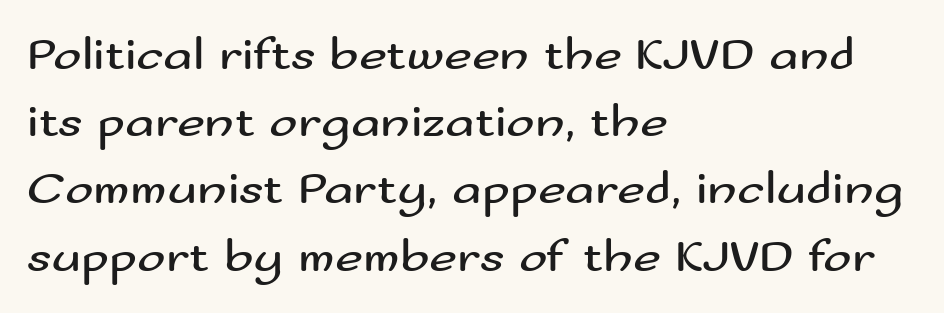
The image shows 48 px regular-weight, wide sans-serif type, upright; set left-aligned, normal line spacing (1.4x), normal letter spacing, not underlined; medium stroke contrast and a small x-height.
